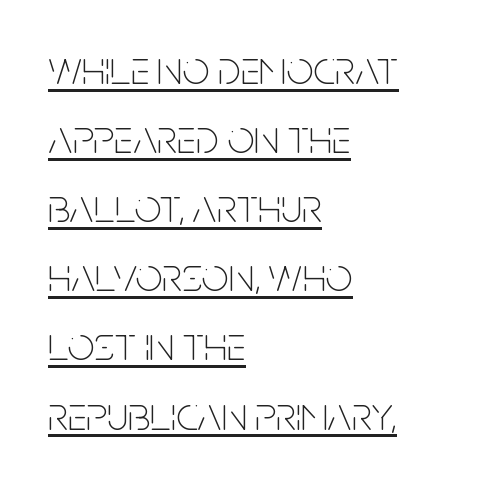
This block has exactly the height ordinary leading produces. Students, note that the glyphs here touch the page at normal intervals. Is there any slant? The stems are plumb. Observe the absence of serifs on each vertical stroke in this sample.
